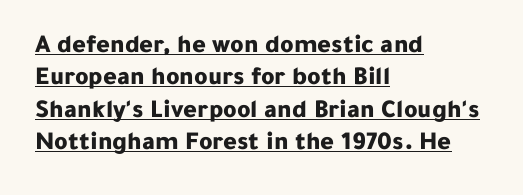
The image shows 26 px bold type, upright; set left-aligned, normal line spacing (1.25x), normal letter spacing, underlined.
